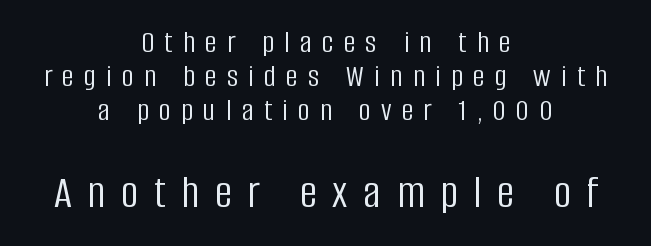
{"serif": "no", "italic": "no", "bold": "no", "weight": "light", "width": "condensed", "stroke_contrast": "low", "x_height": "large", "monospaced": "no", "underline": "no", "align": "center", "line_spacing": "tight", "line_spacing_ratio": 1.06, "letter_spacing": "wide", "letter_spacing_em": 0.33, "larger_block": "second", "size_ratio": 1.5, "glyph_px": 48}
